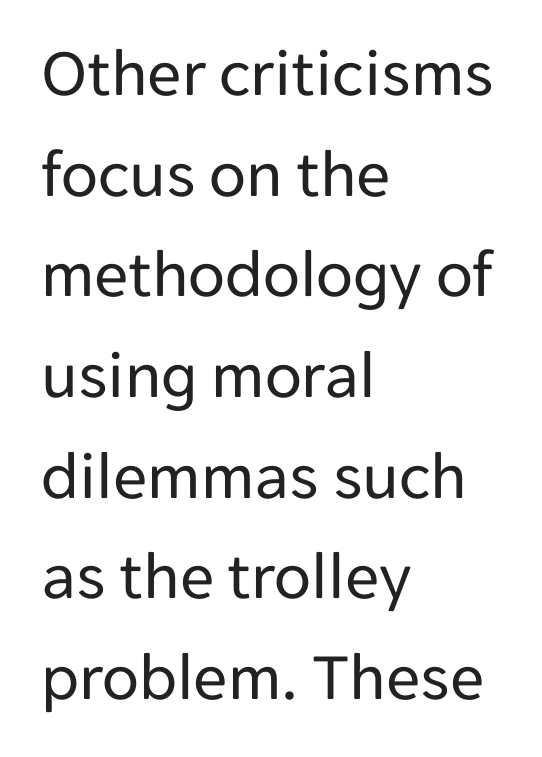
Q: Is the text bold? A: No.
Q: Is the text italic (slanted)? A: No, it is upright.
Q: Is the typeface a serif or a sans-serif typeface? A: Sans-serif.
Q: Is the text underlined? A: No.
Q: How is the paragraph aligned? A: Left-aligned.
Q: Is the spacing between letters normal or unusually wide? A: Normal.
Q: Is the spacing between lines tight, normal or loose? A: Normal.
Q: Width (condensed, normal, or wide)? A: Normal.
Q: Stroke contrast? A: Low.
Q: x-height? A: Medium.
Q: Monospaced? A: No.
